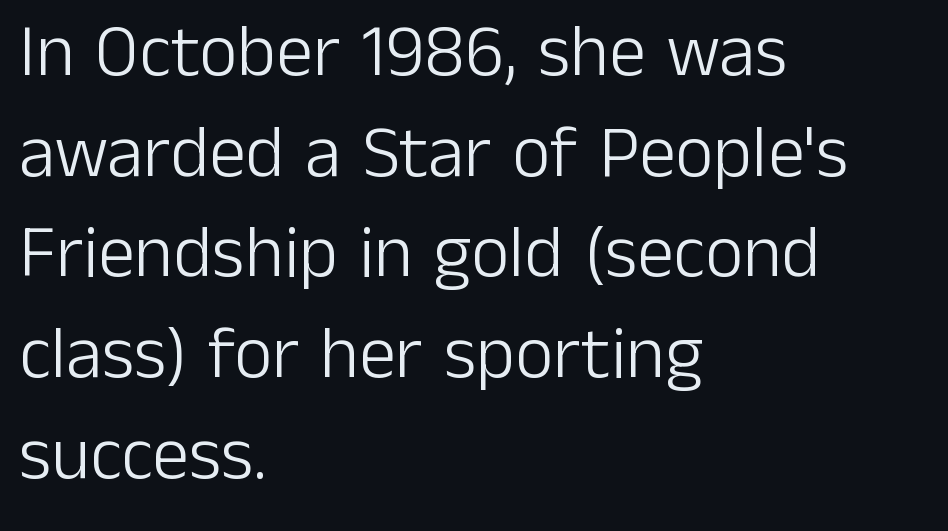
Q: Is the text bold? A: No.
Q: Is the text italic (slanted)? A: No, it is upright.
Q: Is the typeface a serif or a sans-serif typeface? A: Sans-serif.
Q: Is the text underlined? A: No.
Q: How is the paragraph aligned? A: Left-aligned.
Q: Is the spacing between letters normal or unusually wide? A: Normal.
Q: Is the spacing between lines tight, normal or loose? A: Normal.
Q: Width (condensed, normal, or wide)? A: Normal.
Q: Stroke contrast? A: Low.
Q: x-height? A: Medium.
Q: Monospaced? A: No.
